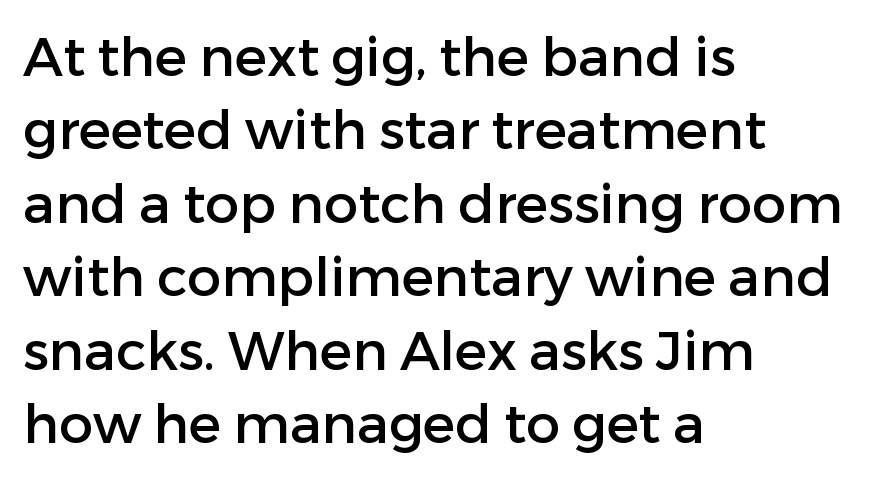
The ragged edge is on the right, which tells us the setting is flush left. You could not count columns in this text — the font is proportionally spaced. Vertical strokes here are truly vertical. The face used here is a sans, in the tradition of grotesques and geometrics.
